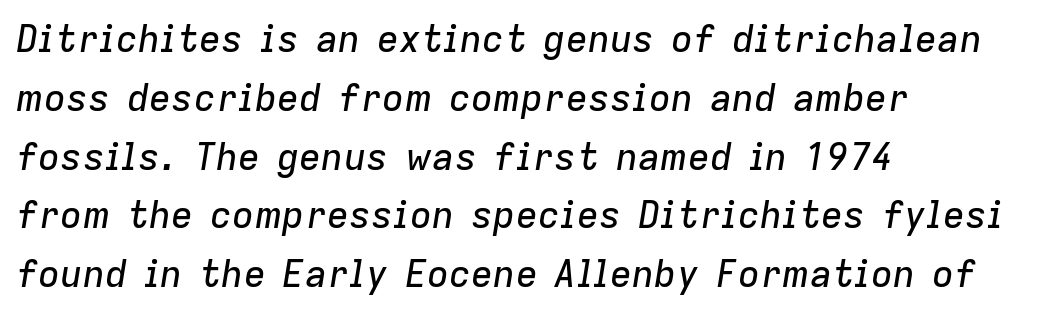
{"italic": "yes", "lean": "right", "slant_degrees": 9, "width": "normal", "stroke_contrast": "low", "x_height": "medium", "monospaced": "no", "underline": "no", "align": "left", "line_spacing": "normal", "line_spacing_ratio": 1.59, "letter_spacing": "normal", "letter_spacing_em": 0.0, "glyph_px": 37}
